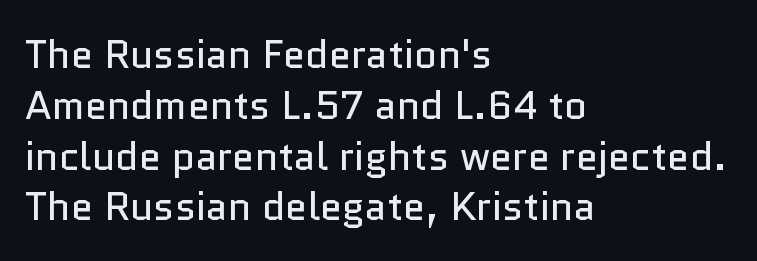
Varying glyph widths throughout — classic text-font behaviour. Students, observe: this is what conventionally led text looks like. The glyphs in this specimen are sans serif. Check under the words: just untouched page. This sample is left-justified, so line endings fall wherever the words run out. Inter-character spacing is left at the font's built-in metrics.
